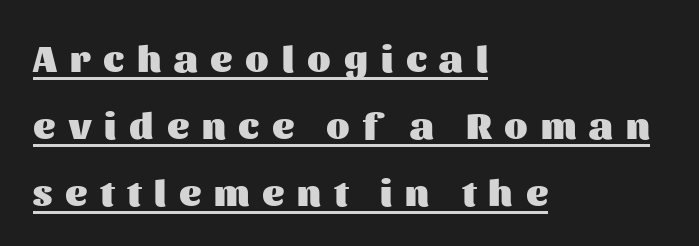
The image shows 38 px heavy sans-serif type, upright; set left-aligned, line spacing 1.76x, unusually wide letter spacing (+0.34 em), underlined; medium stroke contrast and a medium x-height.
